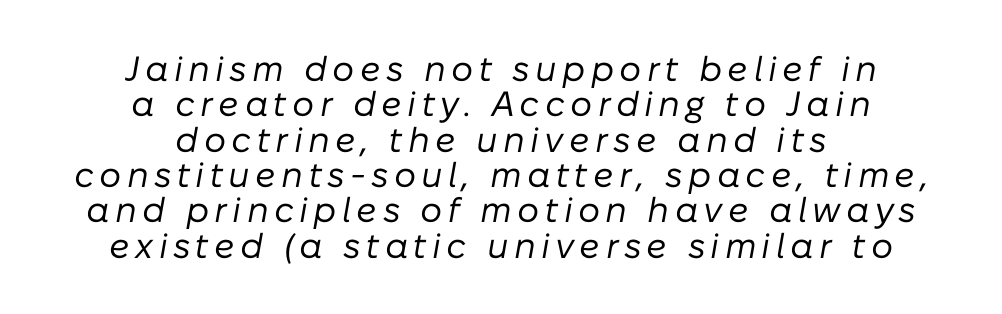
Q: Is the text bold? A: No.
Q: Is the text italic (slanted)? A: Yes, it leans right by about 10 degrees.
Q: Is the text underlined? A: No.
Q: How is the paragraph aligned? A: Centered.
Q: Is the spacing between lines tight, normal or loose? A: Tight.
Q: Width (condensed, normal, or wide)? A: Normal.
Q: Stroke contrast? A: Low.
Q: x-height? A: Medium.
Q: Monospaced? A: No.
